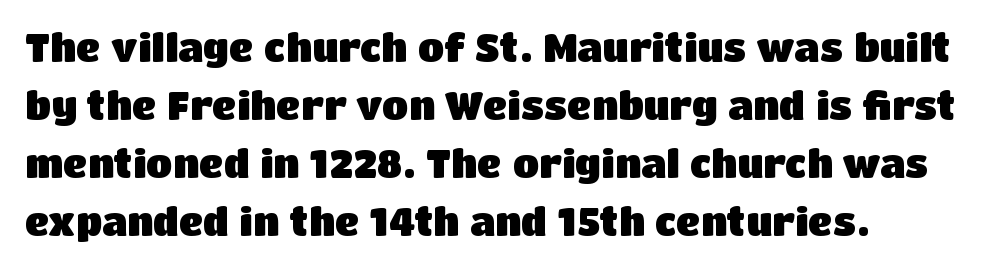
{"serif": "no", "italic": "no", "bold": "yes", "weight": "heavy", "width": "normal", "stroke_contrast": "low", "x_height": "large", "monospaced": "no", "underline": "no", "align": "left", "line_spacing": "normal", "line_spacing_ratio": 1.53, "letter_spacing": "normal", "letter_spacing_em": 0.0, "glyph_px": 38}
